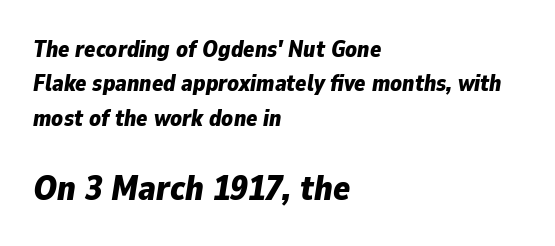
The image shows 35 px bold type, italic (leaning right); set left-aligned, normal line spacing (1.49x), normal letter spacing, not underlined; the second (bottom) block is 1.52x larger; low stroke contrast and a medium x-height.
